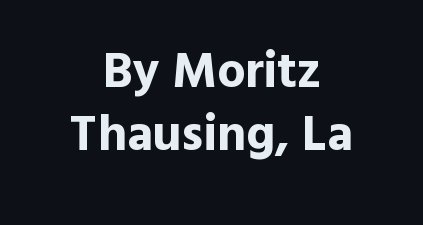
The image shows 50 px bold sans-serif type, upright; set centered, normal line spacing (1.27x), normal letter spacing, not underlined; a medium x-height.
